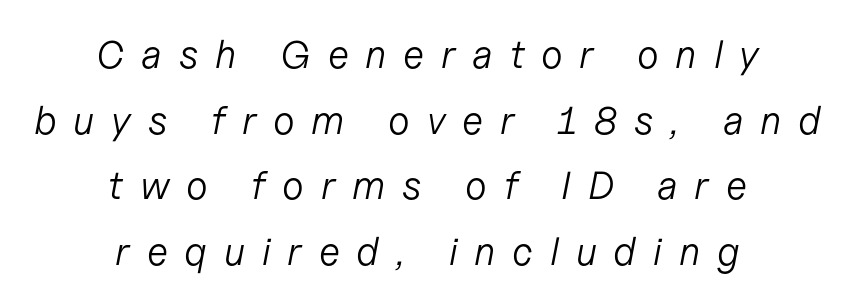
The image shows 39 px light type, italic (leaning right); set centered, normal line spacing (1.68x), unusually wide letter spacing (+0.43 em), not underlined; low stroke contrast and a medium x-height.
